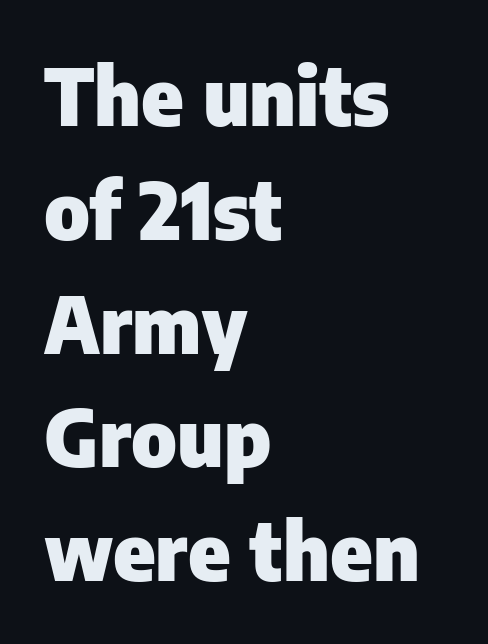
The image shows 79 px heavy sans-serif type, upright; set left-aligned, normal line spacing (1.44x), normal letter spacing, not underlined; low stroke contrast and a medium x-height.
